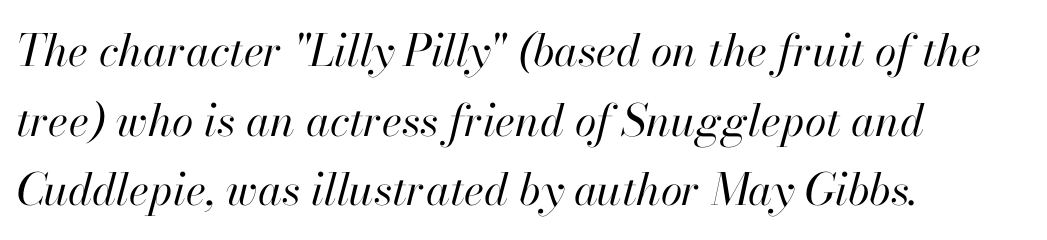
The image shows 44 px regular-weight type, italic (leaning right); set left-aligned, normal line spacing (1.58x), normal letter spacing, not underlined; high stroke contrast and a small x-height.
